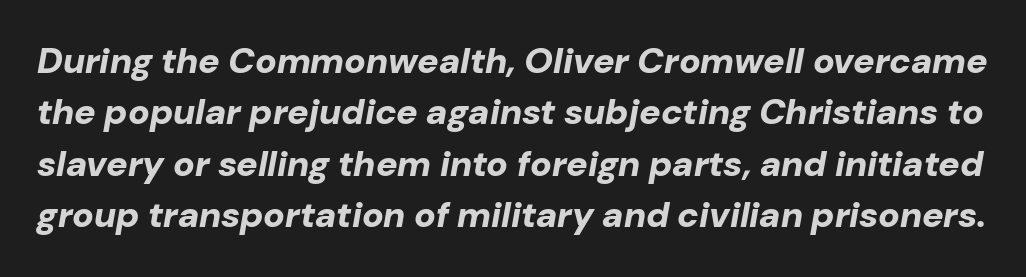
Q: Is the text bold? A: Yes.
Q: Is the text italic (slanted)? A: Yes, it leans right by about 10 degrees.
Q: Is the text underlined? A: No.
Q: Is the spacing between letters normal or unusually wide? A: Normal.
Q: Is the spacing between lines tight, normal or loose? A: Normal.
Q: Width (condensed, normal, or wide)? A: Normal.
Q: Stroke contrast? A: Low.
Q: x-height? A: Medium.
Q: Monospaced? A: No.
